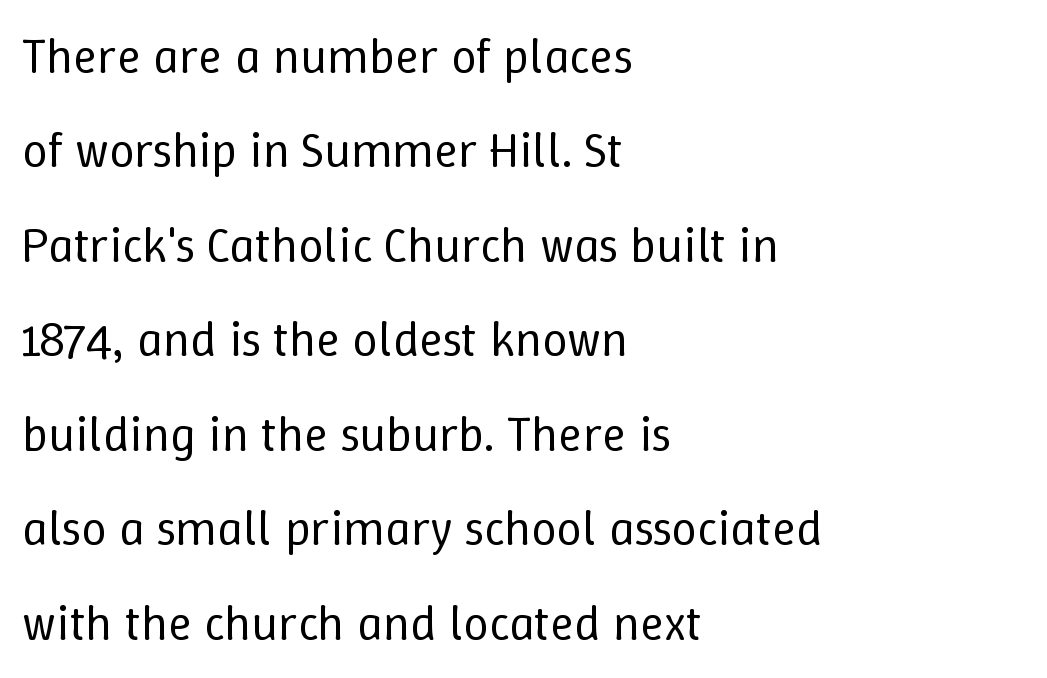
Q: Is the text bold? A: No.
Q: Is the text italic (slanted)? A: No, it is upright.
Q: Is the text underlined? A: No.
Q: How is the paragraph aligned? A: Left-aligned.
Q: Is the spacing between letters normal or unusually wide? A: Normal.
Q: Width (condensed, normal, or wide)? A: Normal.
Q: Stroke contrast? A: Low.
Q: x-height? A: Medium.
Q: Monospaced? A: No.
